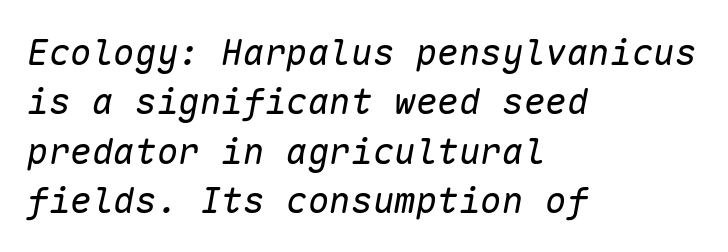
Q: Is the text bold? A: No.
Q: Is the text italic (slanted)? A: Yes, it leans right by about 10 degrees.
Q: Is the text underlined? A: No.
Q: How is the paragraph aligned? A: Left-aligned.
Q: Is the spacing between letters normal or unusually wide? A: Normal.
Q: Is the spacing between lines tight, normal or loose? A: Normal.
Q: Width (condensed, normal, or wide)? A: Normal.
Q: Stroke contrast? A: Low.
Q: x-height? A: Medium.
Q: Monospaced? A: Yes.
